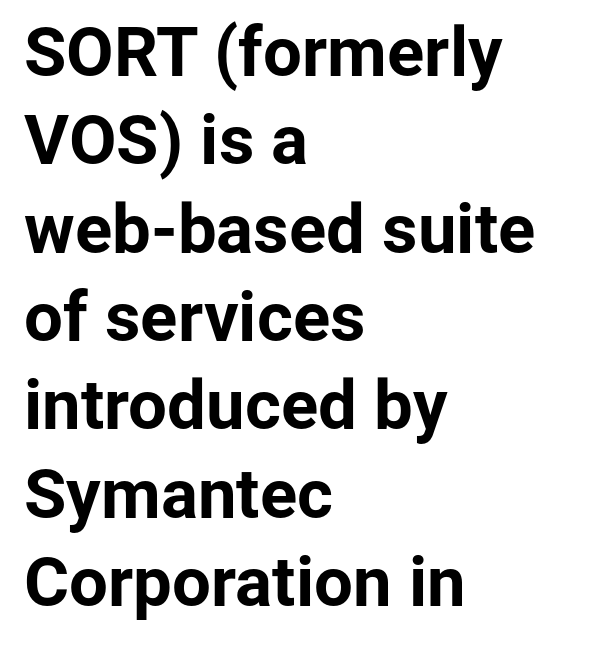
Q: Is the text bold? A: Yes.
Q: Is the text italic (slanted)? A: No, it is upright.
Q: Is the typeface a serif or a sans-serif typeface? A: Sans-serif.
Q: Is the text underlined? A: No.
Q: How is the paragraph aligned? A: Left-aligned.
Q: Is the spacing between letters normal or unusually wide? A: Normal.
Q: Is the spacing between lines tight, normal or loose? A: Normal.
Q: Width (condensed, normal, or wide)? A: Normal.
Q: Stroke contrast? A: Low.
Q: x-height? A: Medium.
Q: Monospaced? A: No.
